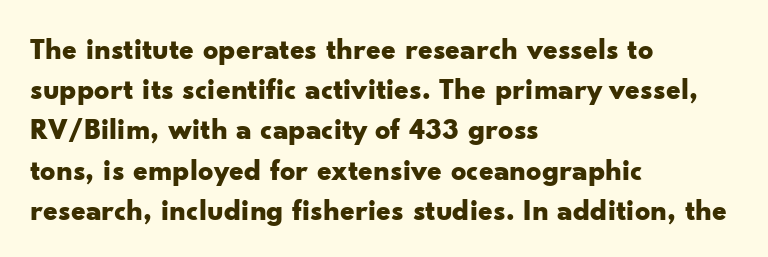
{"serif": "no", "italic": "no", "bold": "yes", "weight": "bold", "width": "wide", "stroke_contrast": "low", "x_height": "small", "monospaced": "no", "underline": "no", "align": "left", "line_spacing": "normal", "line_spacing_ratio": 1.34, "letter_spacing": "normal", "letter_spacing_em": 0.0, "glyph_px": 30}
